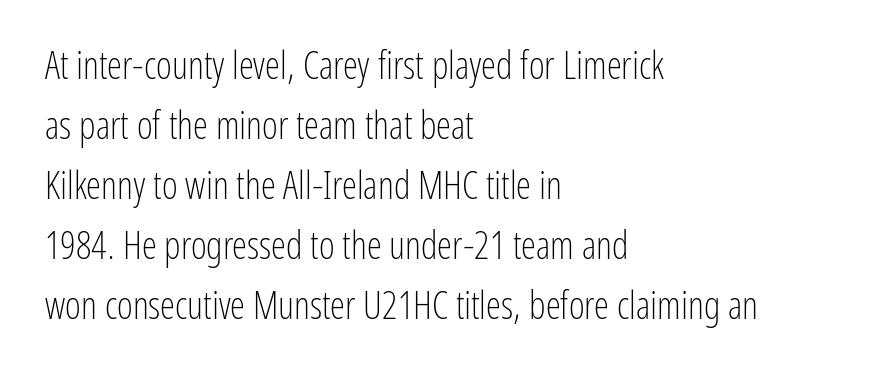
Q: Is the text bold? A: No.
Q: Is the text italic (slanted)? A: No, it is upright.
Q: Is the typeface a serif or a sans-serif typeface? A: Sans-serif.
Q: Is the text underlined? A: No.
Q: How is the paragraph aligned? A: Left-aligned.
Q: Is the spacing between letters normal or unusually wide? A: Normal.
Q: Is the spacing between lines tight, normal or loose? A: Normal.
Q: Width (condensed, normal, or wide)? A: Condensed.
Q: Stroke contrast? A: Low.
Q: x-height? A: Medium.
Q: Monospaced? A: No.
